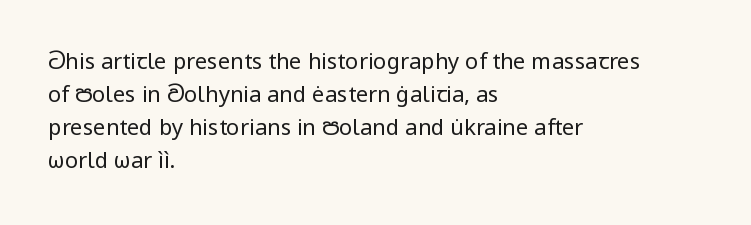
{"italic": "no", "bold": "no", "underline": "no", "align": "left", "line_spacing": "normal", "line_spacing_ratio": 1.5, "letter_spacing": "normal", "letter_spacing_em": 0.0, "glyph_px": 22}
